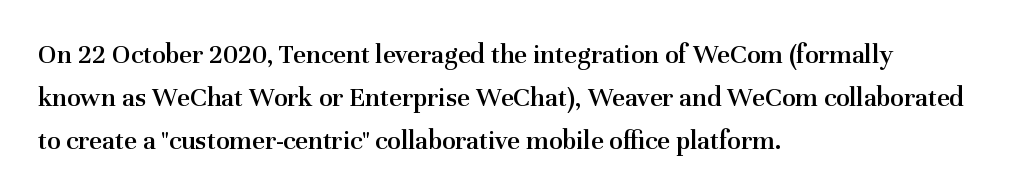
Rule under the text: the space is simply empty. When letters stand straight like this, we call the style roman or upright. Observe the ordinary spacing: letters are neighbours, not strangers. The lines in this sample share a left origin and differ only in where they stop.
